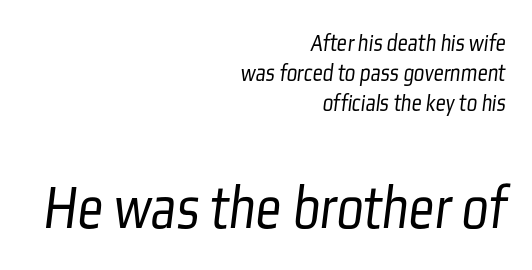
The image shows 63 px light, condensed sans-serif type; set right-aligned, line spacing 1.21x, normal letter spacing, not underlined; the second (bottom) block is 2.52x larger; low stroke contrast and a medium x-height.
